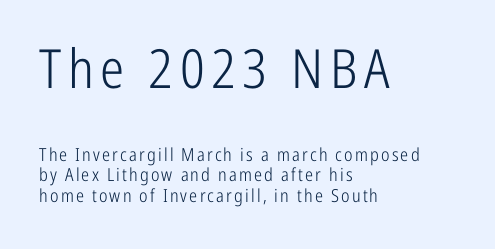
The image shows 54 px light, condensed sans-serif type, upright; set left-aligned, tight line spacing (1.14x), not underlined; the first (top) block is 3.0x larger; low stroke contrast and a medium x-height.
